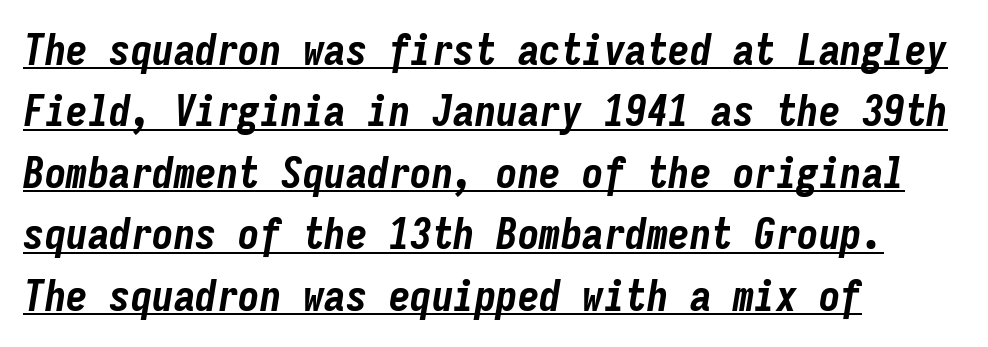
Q: Is the text bold? A: Yes.
Q: Is the text italic (slanted)? A: Yes, it leans right by about 9 degrees.
Q: Is the text underlined? A: Yes.
Q: How is the paragraph aligned? A: Left-aligned.
Q: Is the spacing between letters normal or unusually wide? A: Normal.
Q: Is the spacing between lines tight, normal or loose? A: Normal.
Q: Width (condensed, normal, or wide)? A: Condensed.
Q: Stroke contrast? A: Low.
Q: x-height? A: Medium.
Q: Monospaced? A: Yes.
